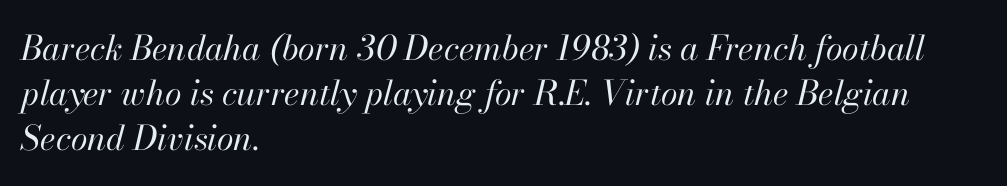
Q: Is the text bold? A: No.
Q: Is the text italic (slanted)? A: Yes, it leans right by about 13 degrees.
Q: Is the text underlined? A: No.
Q: How is the paragraph aligned? A: Left-aligned.
Q: Is the spacing between letters normal or unusually wide? A: Normal.
Q: Is the spacing between lines tight, normal or loose? A: Normal.
Q: Width (condensed, normal, or wide)? A: Normal.
Q: Stroke contrast? A: High.
Q: x-height? A: Small.
Q: Monospaced? A: No.
